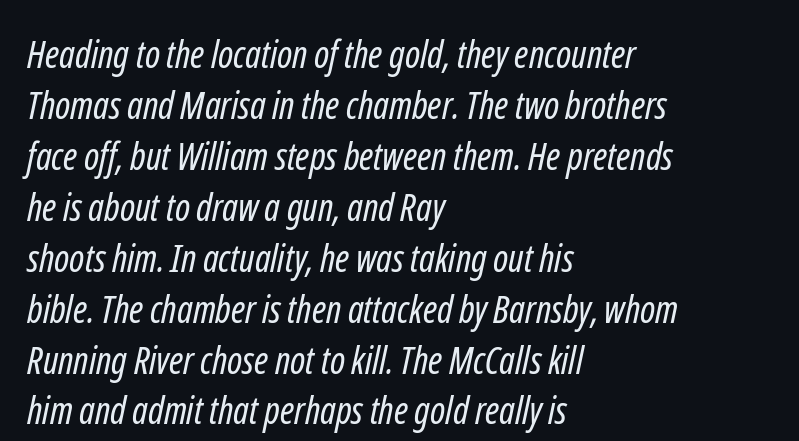
{"serif": "no", "bold": "no", "weight": "regular", "width": "condensed", "stroke_contrast": "low", "x_height": "medium", "monospaced": "no", "underline": "no", "align": "left", "line_spacing": "normal", "line_spacing_ratio": 1.34, "letter_spacing": "normal", "letter_spacing_em": 0.0, "glyph_px": 38}
